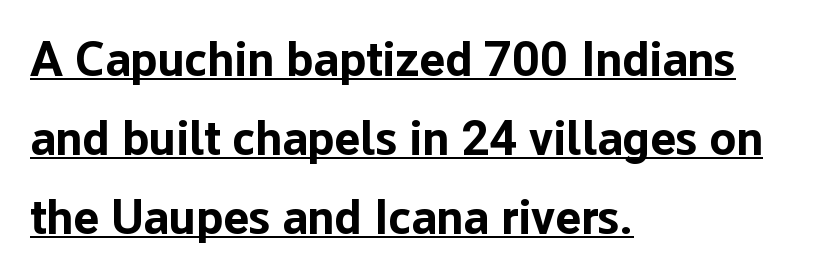
The image shows 49 px bold sans-serif type, upright; set left-aligned, normal line spacing (1.61x), normal letter spacing, underlined; low stroke contrast and a medium x-height.
